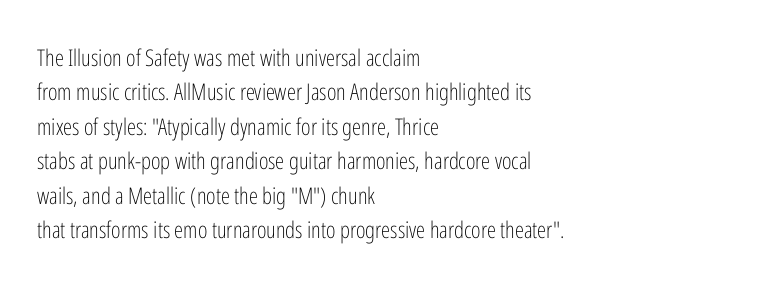
{"italic": "no", "bold": "no", "underline": "no", "align": "left", "line_spacing": "normal", "line_spacing_ratio": 1.5, "letter_spacing": "normal", "letter_spacing_em": 0.0, "glyph_px": 23}
